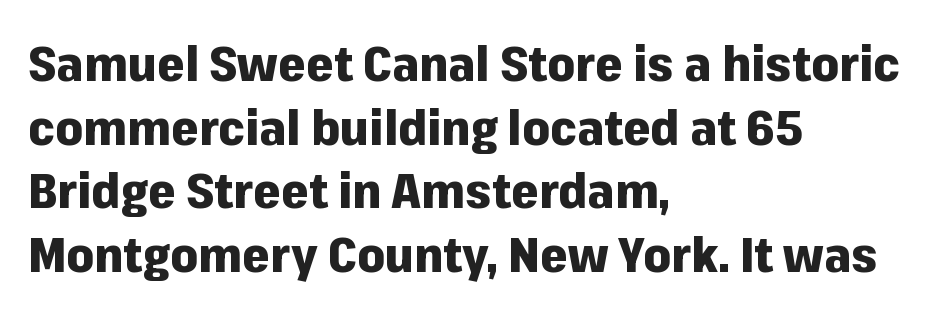
Q: Is the text bold? A: Yes.
Q: Is the text italic (slanted)? A: No, it is upright.
Q: Is the typeface a serif or a sans-serif typeface? A: Sans-serif.
Q: Is the text underlined? A: No.
Q: How is the paragraph aligned? A: Left-aligned.
Q: Is the spacing between letters normal or unusually wide? A: Normal.
Q: Is the spacing between lines tight, normal or loose? A: Normal.
Q: Width (condensed, normal, or wide)? A: Normal.
Q: Stroke contrast? A: Low.
Q: x-height? A: Medium.
Q: Monospaced? A: No.
